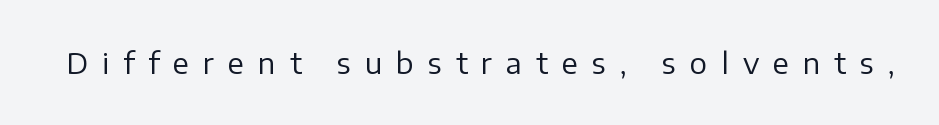
Only glyphs here, with clear space below each row. This reads as an unemphasized weight, regular at the heaviest. You could not count columns in this text — the font is proportionally spaced. Italic: no, the glyphs are upright roman. Tracking here is generous; glyphs stand well apart from one another.
